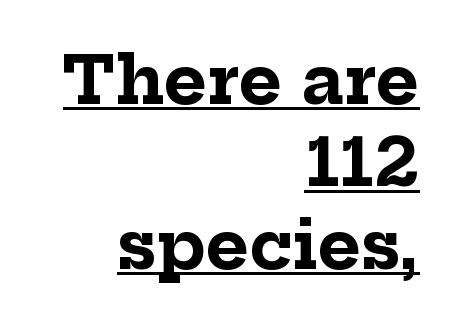
The image shows 66 px bold serif type, upright; set right-aligned, normal line spacing (1.25x), normal letter spacing, underlined; low stroke contrast and a medium x-height.
